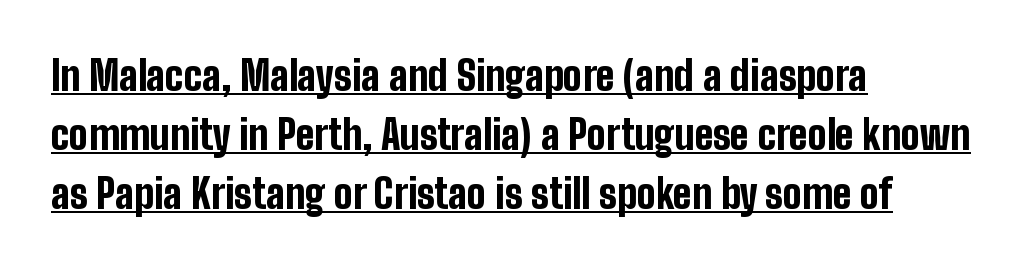
The image shows 40 px bold, condensed sans-serif type, upright; set left-aligned, normal line spacing (1.48x), normal letter spacing, underlined; low stroke contrast and a medium x-height.
